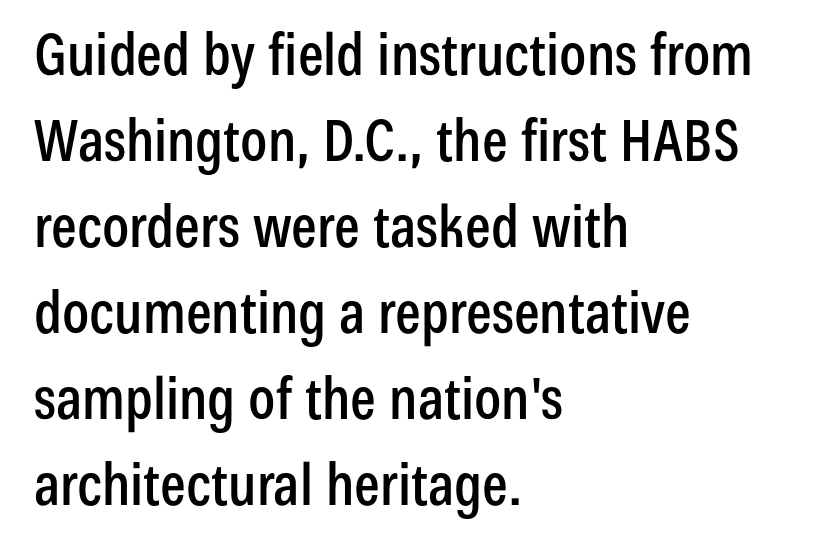
Serif or sans? Sans — the stroke terminals are bare. The typesetter chose a ragged-right arrangement here. The passage shown is typed in a proportional face where columns would drift. The rows are spaced the way most documents space them. Check under the words: just untouched page.
